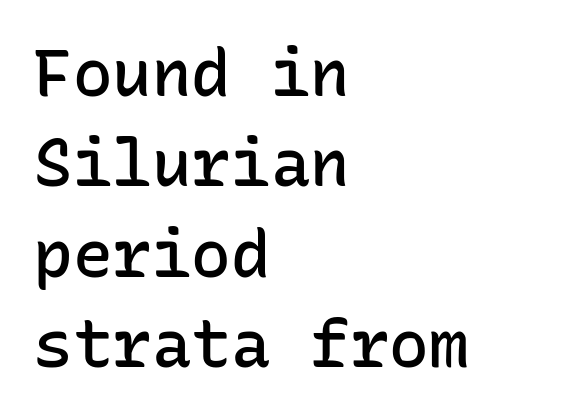
{"serif": "no", "italic": "no", "bold": "semi", "weight": "semibold", "width": "normal", "stroke_contrast": "low", "x_height": "medium", "monospaced": "yes", "underline": "no", "align": "left", "line_spacing": "normal", "line_spacing_ratio": 1.37, "letter_spacing": "normal", "letter_spacing_em": 0.0, "glyph_px": 66}
